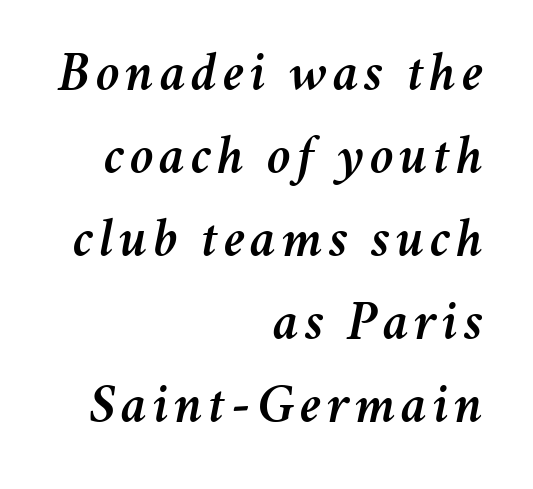
The face used here is proportionally spaced, like ordinary book or web type. Regarding leading, the lines here are spaced in the standard way. Each row of text sits above clean, open space. All the whitespace from short lines collects on the left. Compared with ordinary roman type, these characters are visibly tilted.
